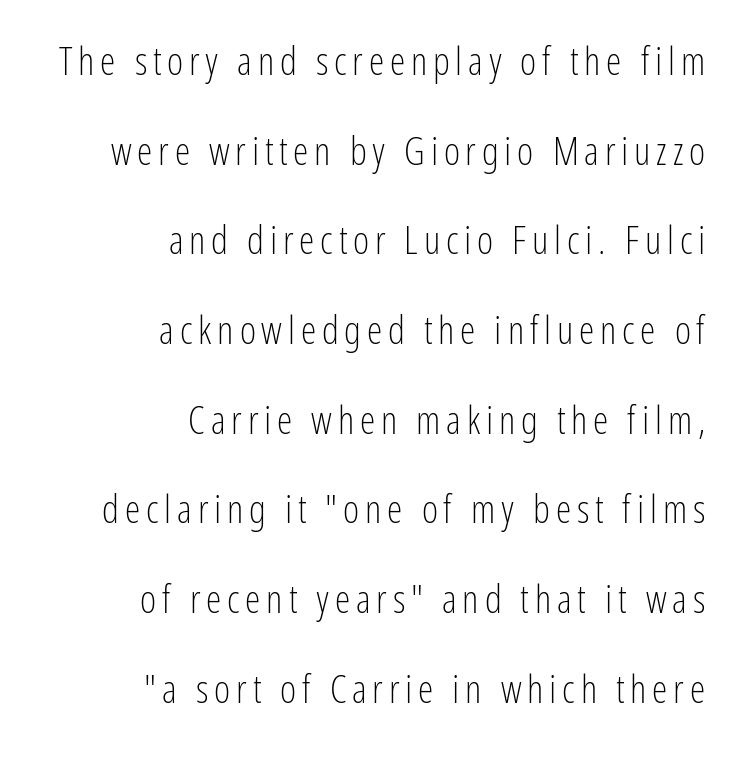
Does the type have serifs? No, each stem ends abruptly. Compared with typical paragraphs, the rows here are farther apart. No letter is thick-stroked: the sample isn't bold. Underlining? Definitely not there. You could not count columns in this text — the font is proportionally spaced.
